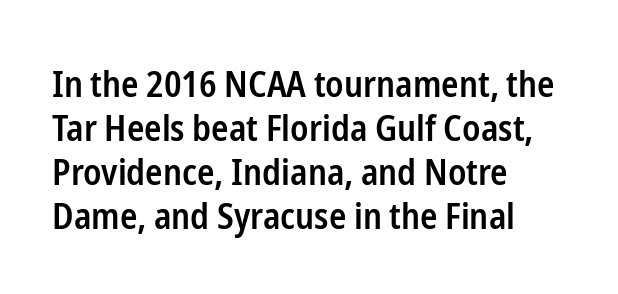
The image shows 36 px semibold, condensed sans-serif type, upright; set left-aligned, line spacing 1.22x, normal letter spacing, not underlined; low stroke contrast and a medium x-height.
